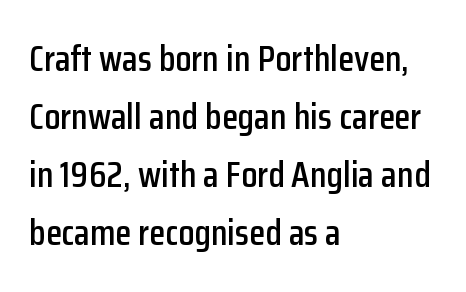
{"serif": "no", "italic": "no", "width": "condensed", "stroke_contrast": "low", "x_height": "medium", "monospaced": "no", "underline": "no", "align": "left", "line_spacing": "normal", "line_spacing_ratio": 1.57, "letter_spacing": "normal", "letter_spacing_em": 0.0, "glyph_px": 37}
